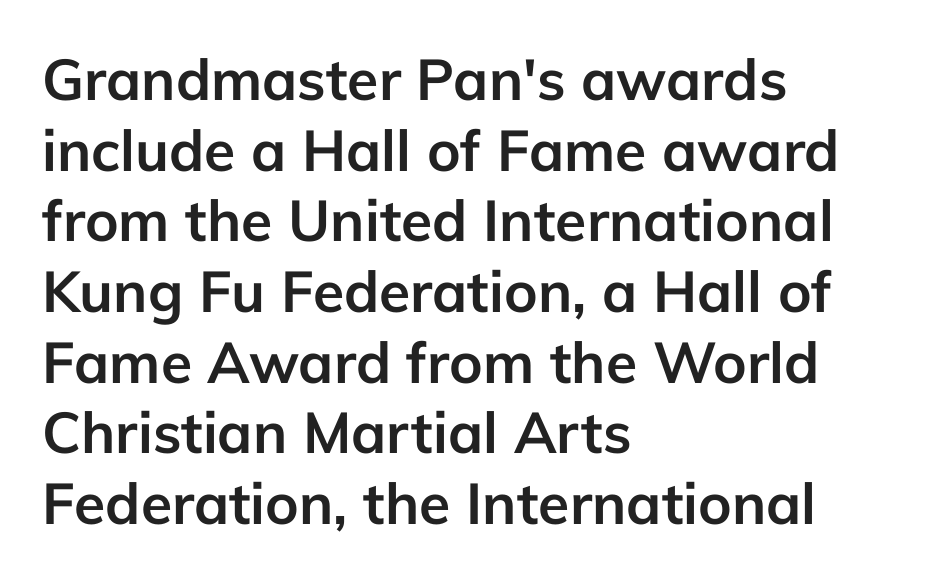
{"serif": "no", "italic": "no", "bold": "yes", "weight": "semibold", "width": "normal", "stroke_contrast": "low", "x_height": "medium", "monospaced": "no", "underline": "no", "align": "left", "line_spacing_ratio": 1.24, "letter_spacing": "normal", "letter_spacing_em": 0.0, "glyph_px": 57}
